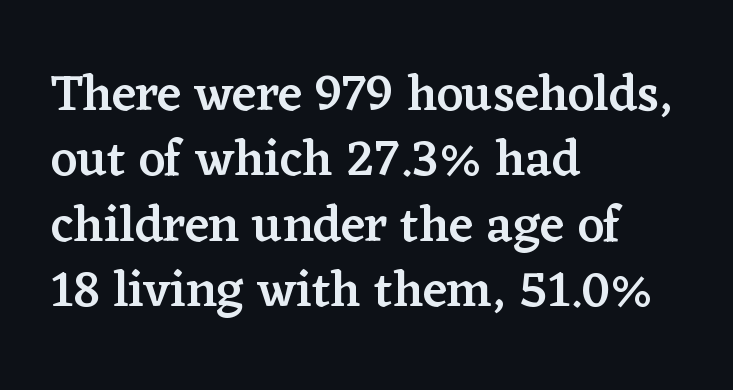
The image shows 51 px semibold serif type, upright; set left-aligned, normal line spacing (1.28x), normal letter spacing, not underlined; low stroke contrast and a medium x-height.
